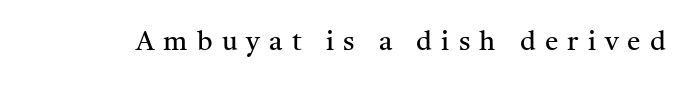
Substantial extra tracking has been applied to these lines. The strokes are not fattened; the text isn't bold. Beneath every word, the page is bare. The specimen reads as upright at a glance.
